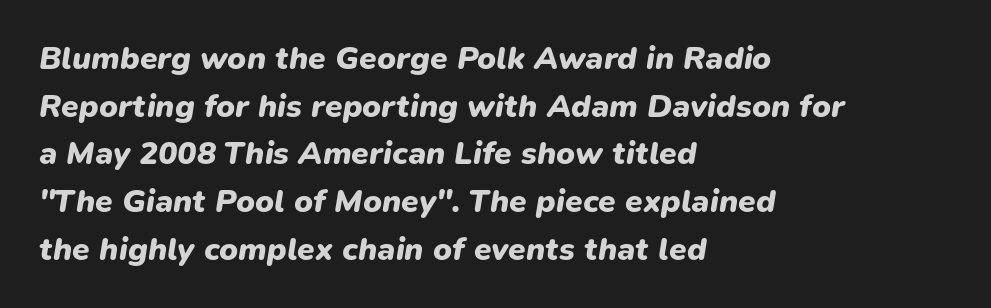
Q: Is the text bold? A: Yes.
Q: Is the text italic (slanted)? A: Yes, it leans right by about 9 degrees.
Q: Is the text underlined? A: No.
Q: How is the paragraph aligned? A: Left-aligned.
Q: Is the spacing between letters normal or unusually wide? A: Normal.
Q: Is the spacing between lines tight, normal or loose? A: Normal.
Q: Width (condensed, normal, or wide)? A: Normal.
Q: Stroke contrast? A: Low.
Q: x-height? A: Medium.
Q: Monospaced? A: No.
